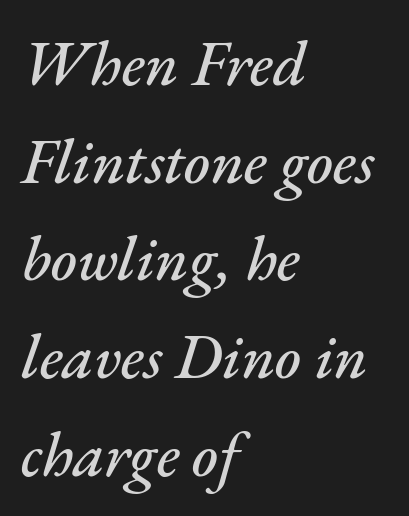
The image shows 63 px text type, italic (leaning right); set left-aligned, normal line spacing (1.55x), normal letter spacing, not underlined; medium stroke contrast and a small x-height.
